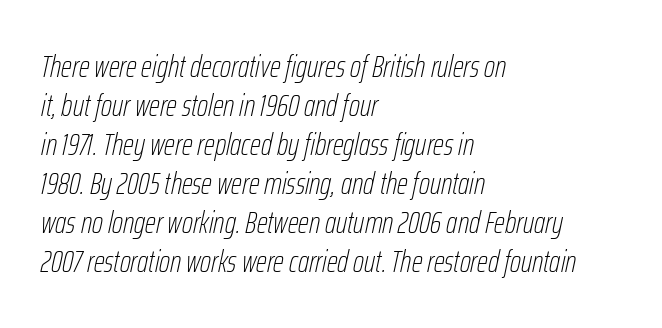
The font sits on the lighter half of the weight spectrum, regular included. Would a proofreader flag this as italicized? Yes. Check the space under the baseline: it is left empty. The paragraph shown leans on its left margin. Here the designer chose a conventional face with non-uniform glyph widths. How would I describe the line gaps? Plain and ordinary.
